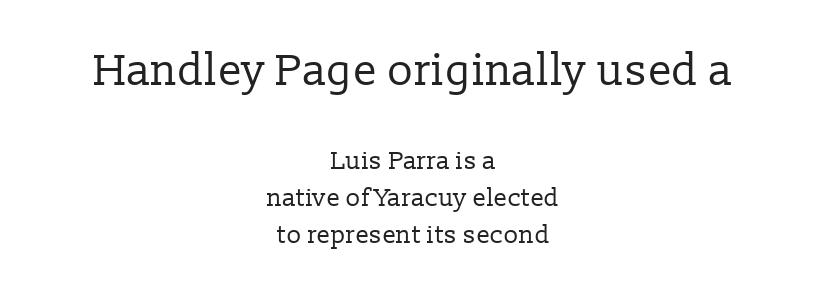
Q: Is the text bold? A: No.
Q: Is the text italic (slanted)? A: No, it is upright.
Q: Is the typeface a serif or a sans-serif typeface? A: Serif.
Q: Is the text underlined? A: No.
Q: How is the paragraph aligned? A: Centered.
Q: Is the spacing between letters normal or unusually wide? A: Normal.
Q: Is the spacing between lines tight, normal or loose? A: Normal.
Q: Which block of text is set in a larger size, the first (top) or the second (bottom)? A: The first (top) one.
Q: Width (condensed, normal, or wide)? A: Normal.
Q: Stroke contrast? A: Low.
Q: x-height? A: Medium.
Q: Monospaced? A: No.
